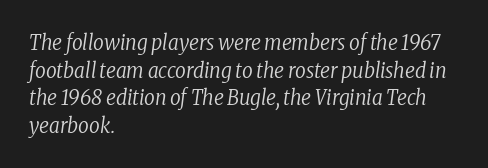
The image shows 21 px text type, italic (leaning right); set left-aligned, normal line spacing (1.31x), normal letter spacing, not underlined.
